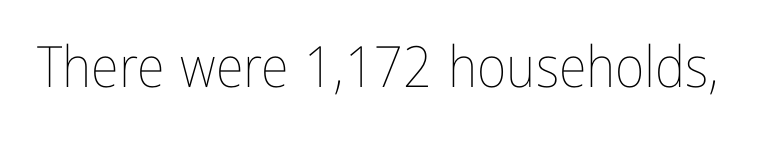
{"italic": "no", "bold": "no", "weight": "thin", "width": "condensed", "stroke_contrast": "low", "x_height": "medium", "monospaced": "no", "underline": "no", "letter_spacing": "normal", "letter_spacing_em": 0.0, "glyph_px": 57}
